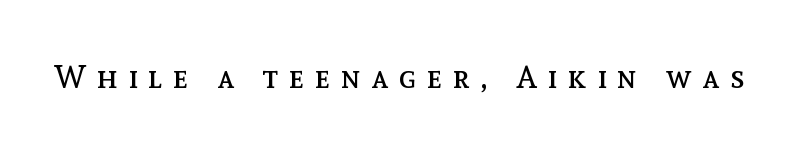
Honestly, there is no underline to notice here at all. You could only call the tracking loose — the letters float apart. The typesetting does not lean heavy: it is not bold. Is this a fixed-width face? No — the glyphs have proportional, varying widths.
